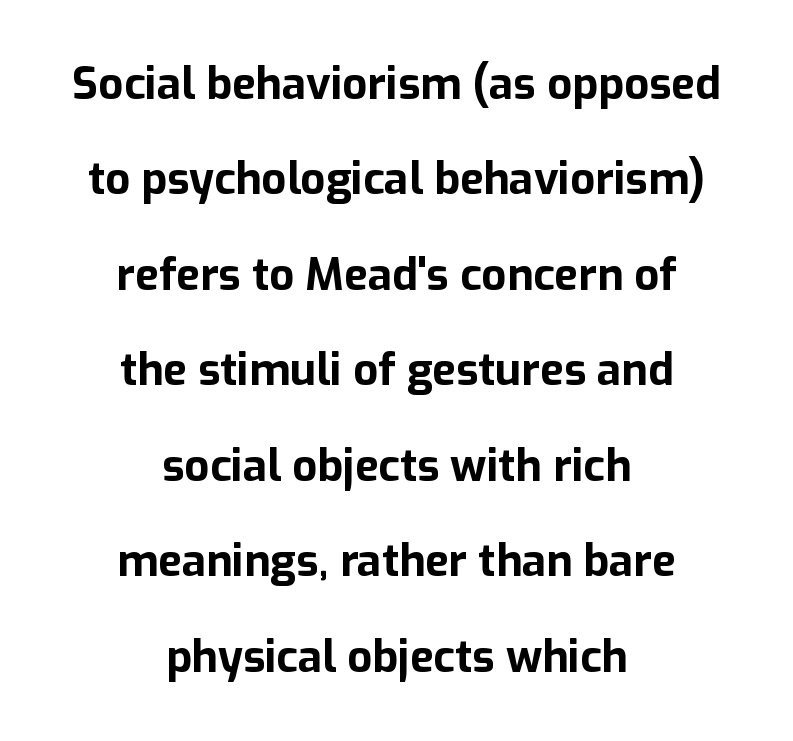
{"serif": "no", "italic": "no", "bold": "yes", "weight": "bold", "width": "normal", "stroke_contrast": "low", "x_height": "medium", "monospaced": "no", "underline": "no", "align": "center", "line_spacing": "loose", "line_spacing_ratio": 2.17, "letter_spacing": "normal", "letter_spacing_em": 0.0, "glyph_px": 44}
